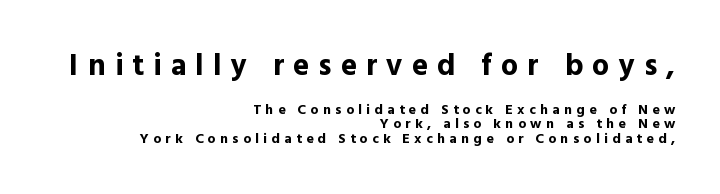
Q: Is the text bold? A: Yes.
Q: Is the text italic (slanted)? A: No, it is upright.
Q: Is the typeface a serif or a sans-serif typeface? A: Sans-serif.
Q: Is the text underlined? A: No.
Q: How is the paragraph aligned? A: Right-aligned.
Q: Is the spacing between letters normal or unusually wide? A: Unusually wide.
Q: Is the spacing between lines tight, normal or loose? A: Tight.
Q: Which block of text is set in a larger size, the first (top) or the second (bottom)? A: The first (top) one.
Q: Width (condensed, normal, or wide)? A: Normal.
Q: x-height? A: Medium.
Q: Monospaced? A: No.
